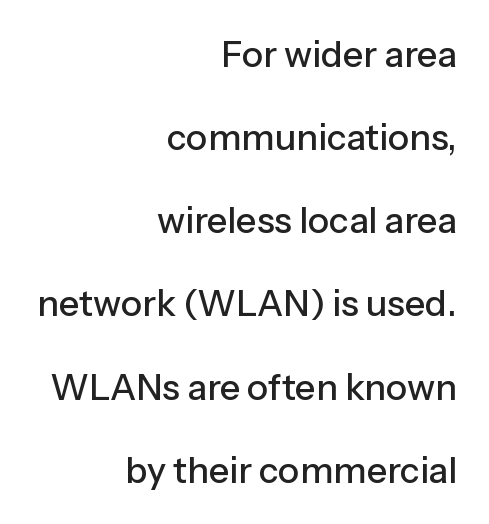
The image shows 36 px sans-serif type, upright; set right-aligned, loose line spacing (2.31x), normal letter spacing, not underlined; low stroke contrast and a medium x-height.
